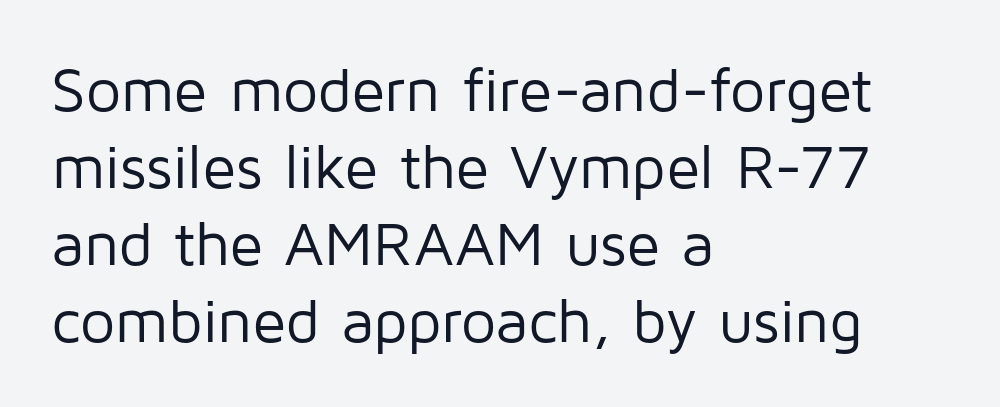
Q: Is the text bold? A: No.
Q: Is the text italic (slanted)? A: No, it is upright.
Q: Is the typeface a serif or a sans-serif typeface? A: Sans-serif.
Q: Is the text underlined? A: No.
Q: How is the paragraph aligned? A: Left-aligned.
Q: Is the spacing between letters normal or unusually wide? A: Normal.
Q: Width (condensed, normal, or wide)? A: Normal.
Q: Stroke contrast? A: Low.
Q: x-height? A: Medium.
Q: Monospaced? A: No.
